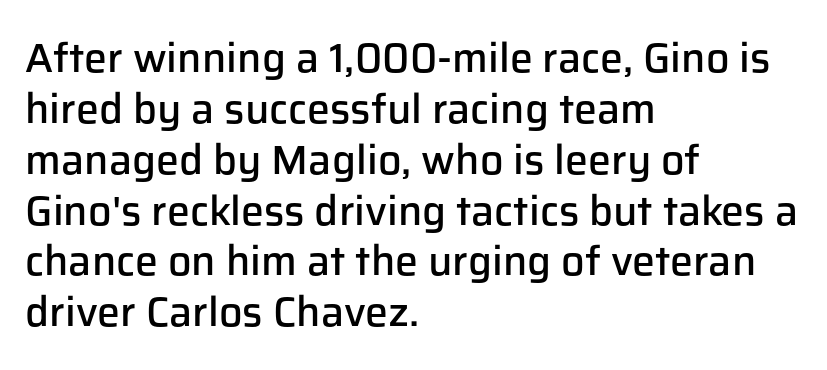
The image shows 41 px semibold sans-serif type, upright; set left-aligned, line spacing 1.24x, normal letter spacing, not underlined; low stroke contrast and a medium x-height.
